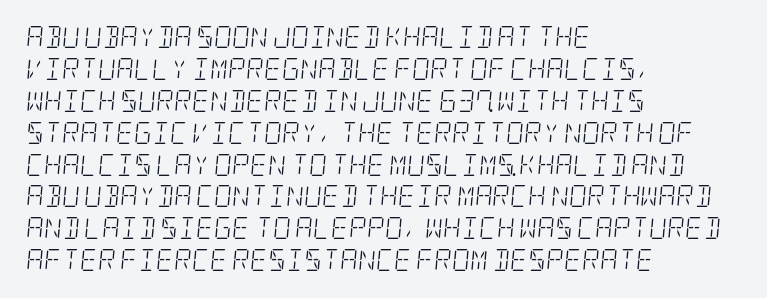
The image shows 22 px text type, italic (leaning right); set left-aligned, normal line spacing (1.45x), normal letter spacing, not underlined.
